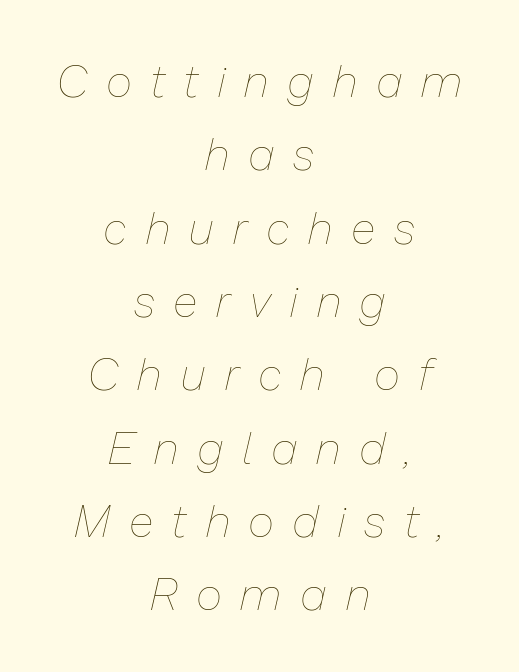
{"italic": "yes", "lean": "right", "slant_degrees": 13, "bold": "no", "weight": "thin", "width": "normal", "stroke_contrast": "low", "x_height": "medium", "monospaced": "no", "underline": "no", "align": "center", "line_spacing": "normal", "line_spacing_ratio": 1.63, "letter_spacing": "wide", "letter_spacing_em": 0.44, "glyph_px": 45}
